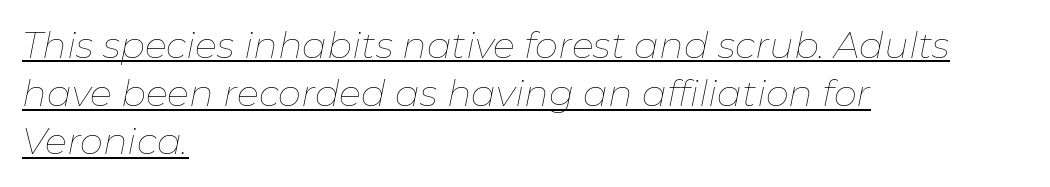
{"italic": "yes", "lean": "right", "slant_degrees": 11, "bold": "no", "weight": "thin", "width": "normal", "stroke_contrast": "low", "x_height": "medium", "monospaced": "no", "underline": "yes", "align": "left", "line_spacing": "normal", "line_spacing_ratio": 1.3, "letter_spacing": "normal", "letter_spacing_em": 0.0, "glyph_px": 37}
